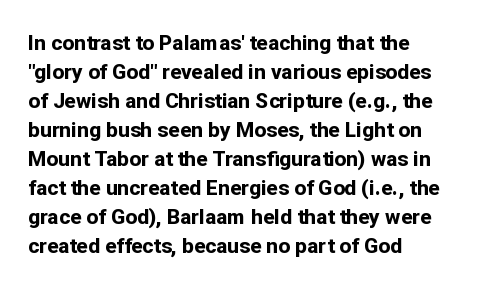
{"italic": "no", "bold": "yes", "underline": "no", "align": "left", "line_spacing": "normal", "line_spacing_ratio": 1.38, "letter_spacing": "normal", "letter_spacing_em": 0.0, "glyph_px": 21}
